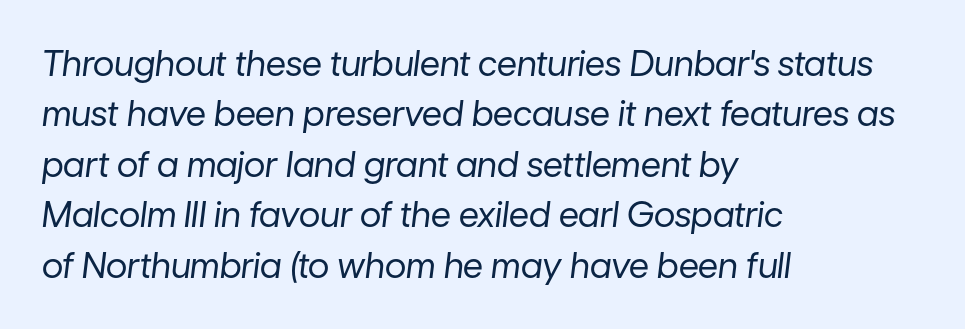
{"italic": "yes", "lean": "right", "slant_degrees": 7, "bold": "no", "weight": "regular", "width": "normal", "stroke_contrast": "low", "x_height": "medium", "monospaced": "no", "underline": "no", "align": "left", "line_spacing": "normal", "line_spacing_ratio": 1.44, "letter_spacing": "normal", "letter_spacing_em": 0.0, "glyph_px": 35}
